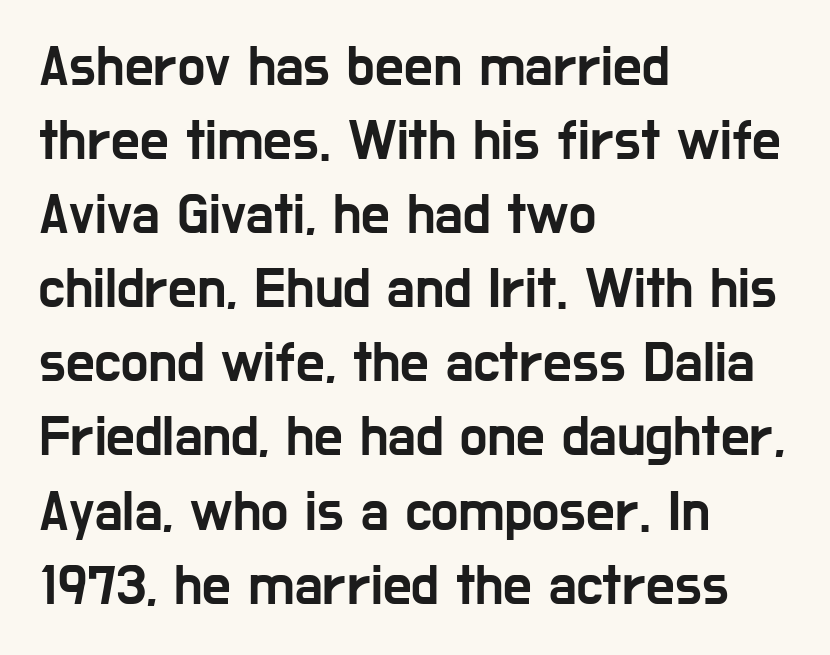
Q: Is the text italic (slanted)? A: No, it is upright.
Q: Is the typeface a serif or a sans-serif typeface? A: Sans-serif.
Q: Is the text underlined? A: No.
Q: How is the paragraph aligned? A: Left-aligned.
Q: Is the spacing between letters normal or unusually wide? A: Normal.
Q: Is the spacing between lines tight, normal or loose? A: Normal.
Q: Width (condensed, normal, or wide)? A: Condensed.
Q: Stroke contrast? A: Low.
Q: x-height? A: Medium.
Q: Monospaced? A: No.
